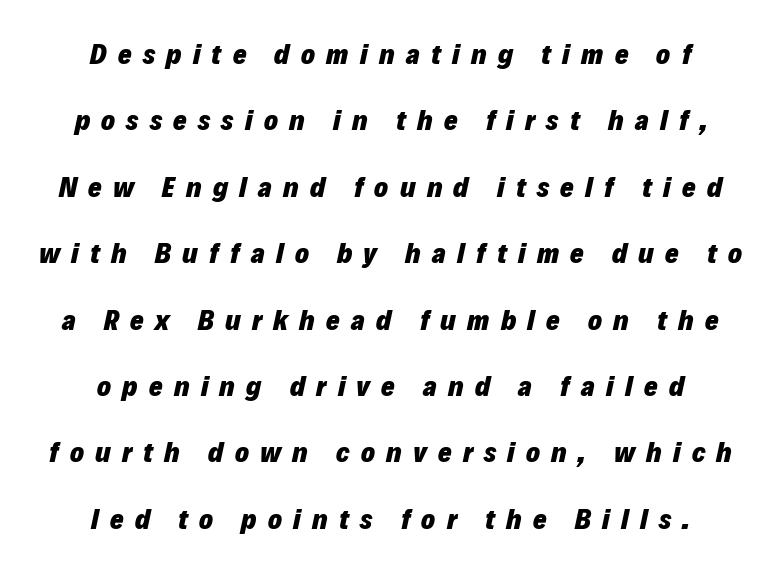
{"italic": "yes", "lean": "right", "slant_degrees": 12, "bold": "yes", "weight": "heavy", "width": "normal", "stroke_contrast": "low", "x_height": "medium", "monospaced": "no", "underline": "no", "align": "center", "line_spacing": "loose", "line_spacing_ratio": 2.29, "letter_spacing": "wide", "letter_spacing_em": 0.39, "glyph_px": 29}
